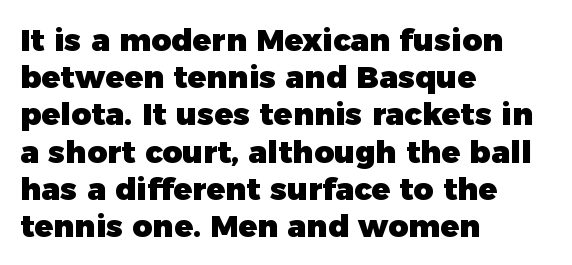
The image shows 31 px heavy sans-serif type, upright; set left-aligned, line spacing 1.2x, normal letter spacing, not underlined; low stroke contrast and a medium x-height.
